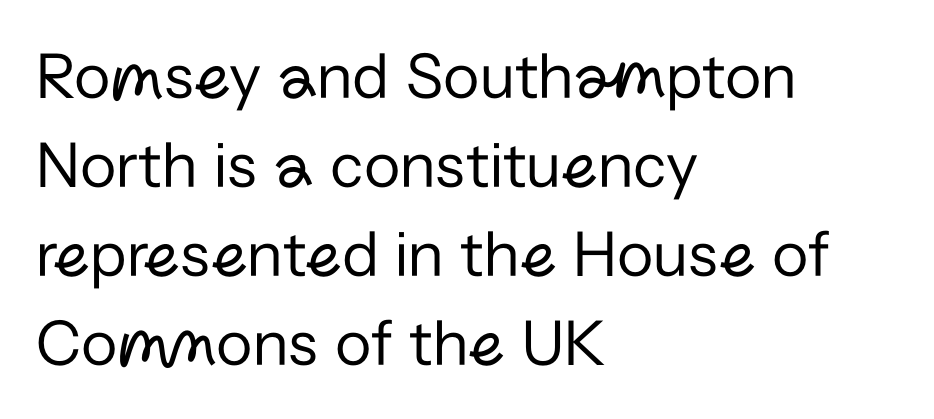
Is this a fixed-width face? No — the glyphs have proportional, varying widths. Inter-character spacing is left at the font's built-in metrics. Typeset ragged right — the left edge is the straight one. Compared with typical paragraphs, the rows here are spaced about the same.
